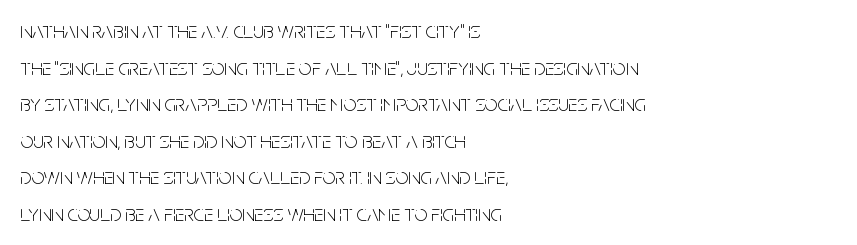
Notice how descenders clear the ascenders below comfortably — that's standard leading. Heft: none added — not bold. Posture: upright roman. The tracking reads as untouched default to a designer's eye. If you drew a ruler down the left edge, every line would touch it.
